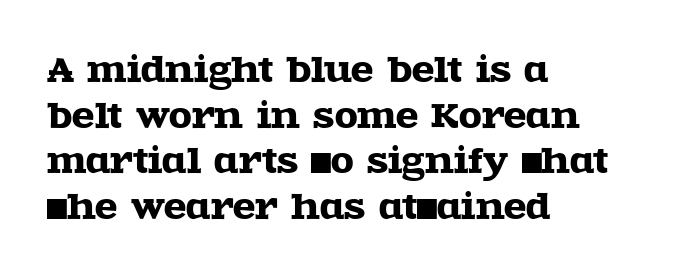
The image shows 33 px wide serif type, upright; set left-aligned, normal line spacing (1.38x), normal letter spacing, not underlined; a large x-height.
